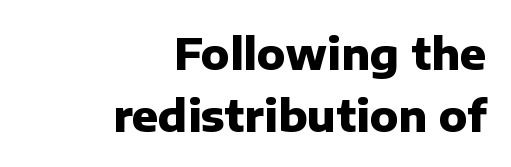
{"serif": "no", "italic": "no", "bold": "yes", "weight": "heavy", "width": "normal", "stroke_contrast": "low", "x_height": "medium", "monospaced": "no", "underline": "no", "align": "right", "line_spacing": "normal", "line_spacing_ratio": 1.44, "letter_spacing": "normal", "letter_spacing_em": 0.0, "glyph_px": 43}
